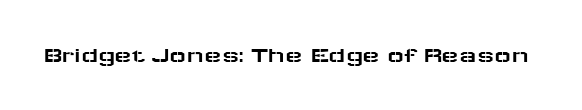
Q: Is the text italic (slanted)? A: No, it is upright.
Q: Is the text underlined? A: No.
Q: Is the spacing between letters normal or unusually wide? A: Normal.
